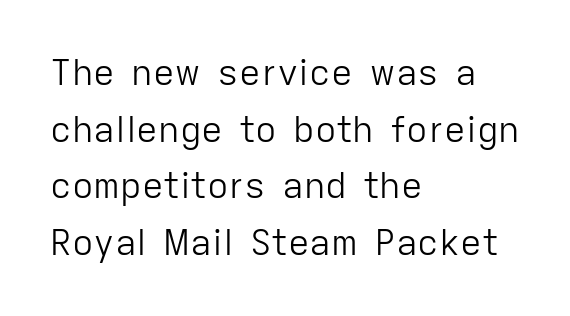
Q: Is the text bold? A: No.
Q: Is the text italic (slanted)? A: No, it is upright.
Q: Is the typeface a serif or a sans-serif typeface? A: Sans-serif.
Q: Is the text underlined? A: No.
Q: How is the paragraph aligned? A: Left-aligned.
Q: Is the spacing between letters normal or unusually wide? A: Normal.
Q: Is the spacing between lines tight, normal or loose? A: Normal.
Q: Width (condensed, normal, or wide)? A: Normal.
Q: Stroke contrast? A: Low.
Q: x-height? A: Medium.
Q: Monospaced? A: No.
